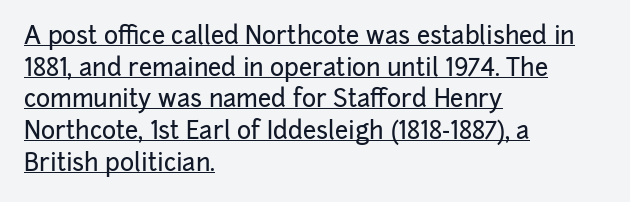
The image shows 24 px text type, upright; set left-aligned, normal line spacing (1.32x), normal letter spacing, underlined.
